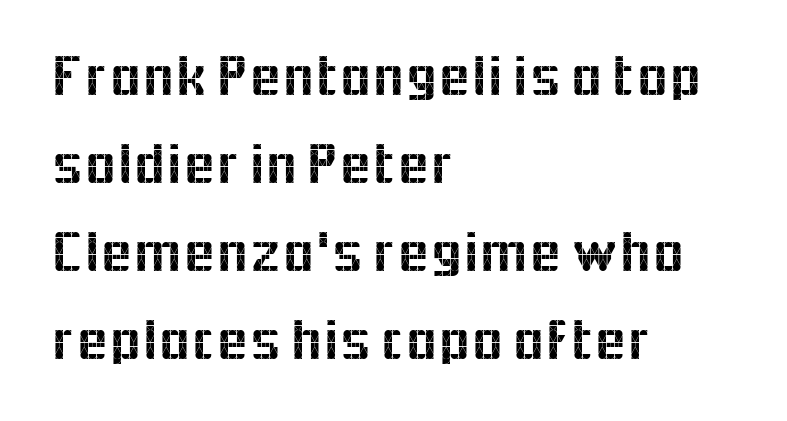
Every stem runs plumb, perpendicular to the baseline. Examine the stroke ends and you'll find no serifs. The passage shown is typed in a proportional face where columns would drift. Tracking value appears to be zero — textbook default spacing. Reading down the block, your eye returns to a fixed left position each line.
